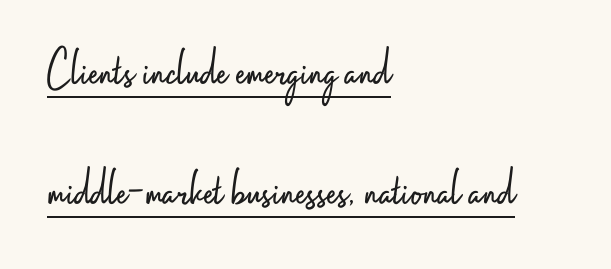
Q: Is the text bold? A: No.
Q: Is the text italic (slanted)? A: Yes.
Q: Is the typeface a serif or a sans-serif typeface? A: Sans-serif.
Q: Is the text underlined? A: Yes.
Q: How is the paragraph aligned? A: Left-aligned.
Q: Is the spacing between letters normal or unusually wide? A: Normal.
Q: Is the spacing between lines tight, normal or loose? A: Loose.
Q: Width (condensed, normal, or wide)? A: Condensed.
Q: Stroke contrast? A: Low.
Q: x-height? A: Small.
Q: Monospaced? A: No.
